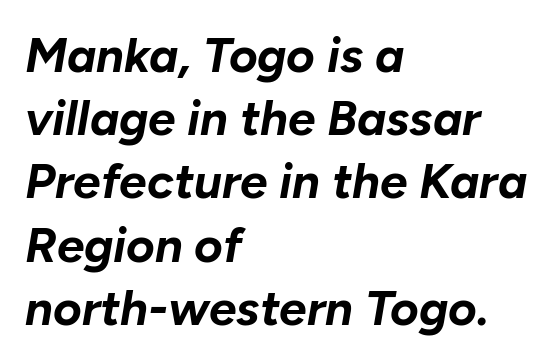
{"italic": "yes", "lean": "right", "slant_degrees": 10, "bold": "yes", "weight": "bold", "width": "normal", "stroke_contrast": "low", "x_height": "medium", "monospaced": "no", "underline": "no", "align": "left", "line_spacing": "normal", "line_spacing_ratio": 1.29, "letter_spacing": "normal", "letter_spacing_em": 0.0, "glyph_px": 49}
